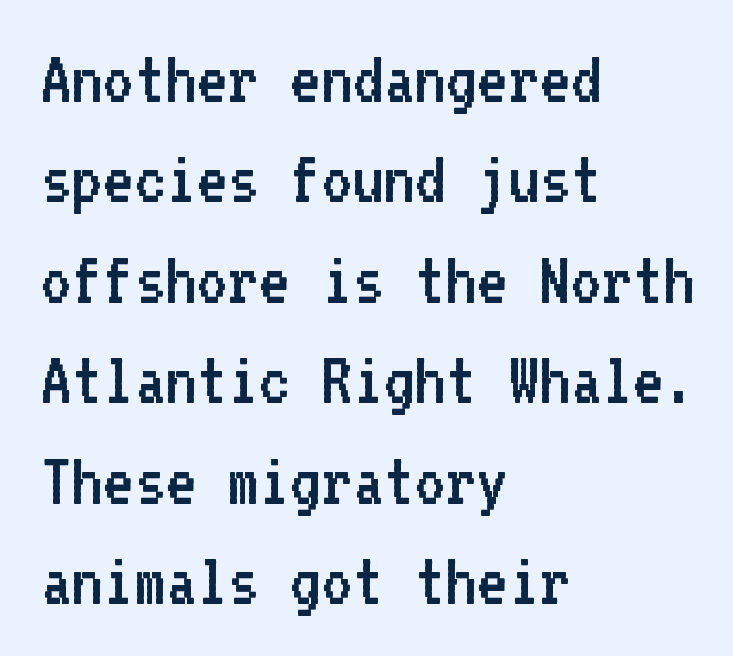
{"serif": "no", "italic": "no", "bold": "no", "weight": "regular", "width": "normal", "stroke_contrast": "low", "x_height": "medium", "monospaced": "yes", "underline": "no", "align": "left", "line_spacing": "normal", "line_spacing_ratio": 1.34, "letter_spacing": "normal", "letter_spacing_em": 0.0, "glyph_px": 75}
